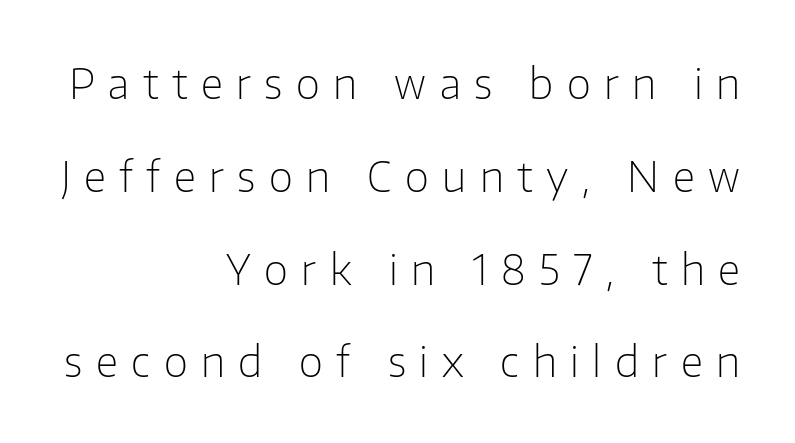
{"serif": "no", "italic": "no", "bold": "no", "weight": "light", "width": "normal", "stroke_contrast": "low", "x_height": "medium", "monospaced": "no", "underline": "no", "align": "right", "line_spacing": "loose", "line_spacing_ratio": 2.21, "letter_spacing": "wide", "letter_spacing_em": 0.32, "glyph_px": 42}
